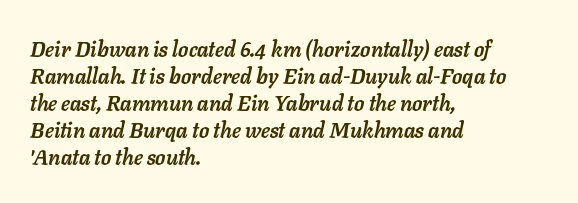
{"italic": "yes", "lean": "right", "slant_degrees": 11, "bold": "yes", "underline": "no", "align": "left", "line_spacing": "normal", "line_spacing_ratio": 1.29, "letter_spacing": "normal", "letter_spacing_em": 0.0, "glyph_px": 21}
